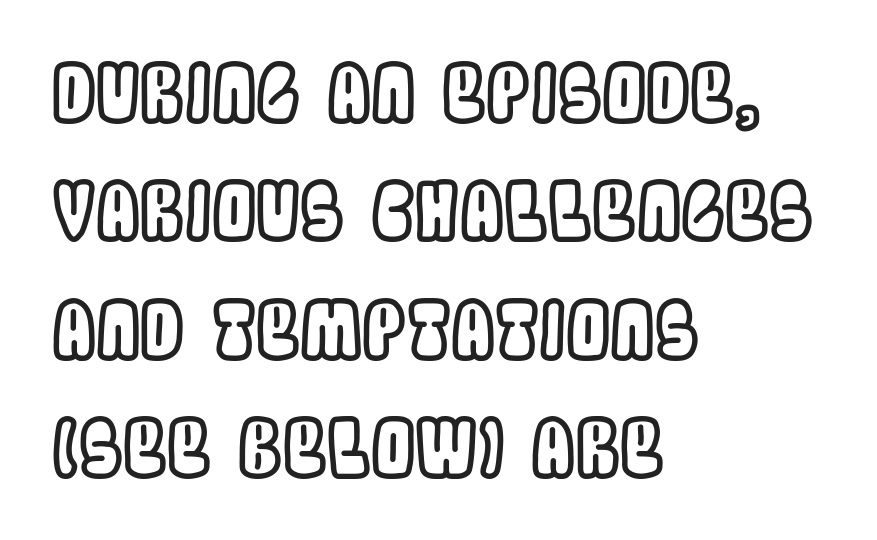
{"italic": "no", "width": "condensed", "x_height": "large", "monospaced": "no", "underline": "no", "align": "left", "line_spacing": "normal", "line_spacing_ratio": 1.5, "letter_spacing": "normal", "letter_spacing_em": 0.0, "glyph_px": 79}
